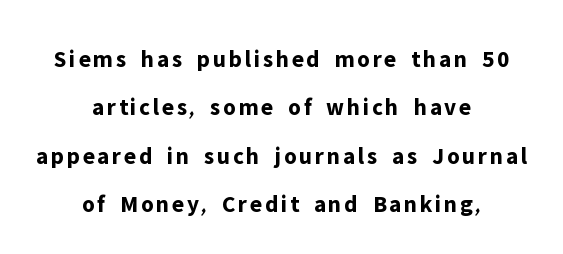
The image shows 24 px bold type, upright; set centered, loose line spacing (2.02x), not underlined.
